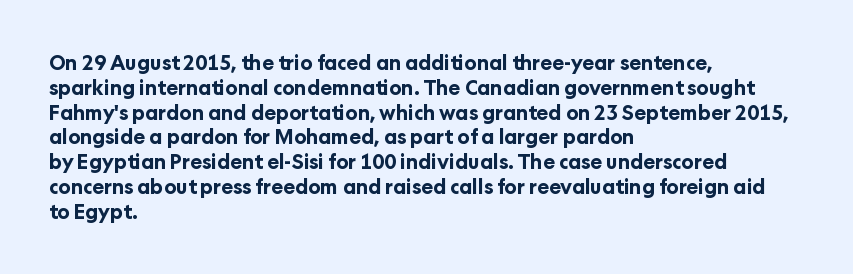
The image shows 20 px bold type, upright; set left-aligned, line spacing 1.24x, normal letter spacing, not underlined.
